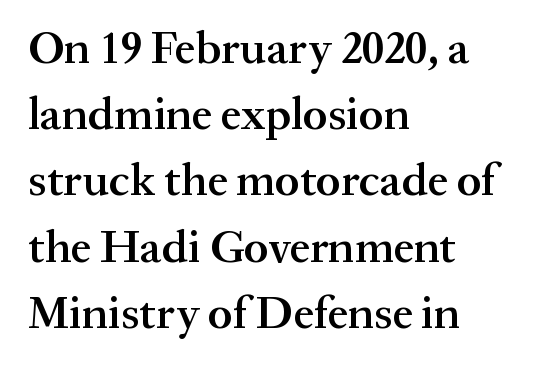
The image shows 46 px semibold serif type, upright; set left-aligned, normal line spacing (1.44x), normal letter spacing, not underlined; medium stroke contrast and a medium x-height.
